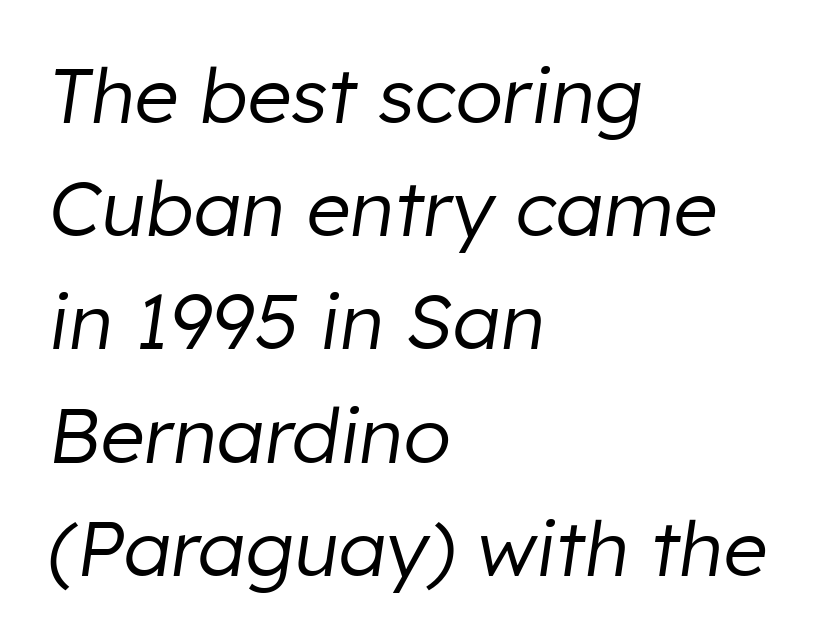
These lines are rendered in a variable-pitch font. Compared with typical body copy, the letter spacing here is the same. Just letters on the line, the space beneath them empty. The paragraph shown leans on its left margin.
